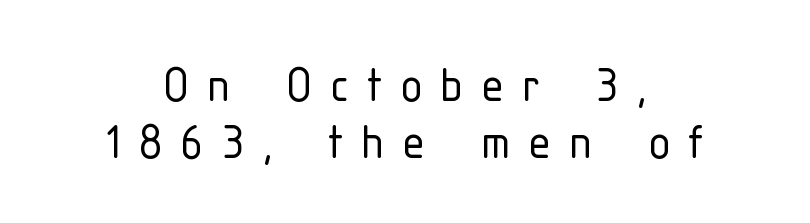
{"serif": "no", "italic": "no", "bold": "no", "weight": "light", "width": "condensed", "stroke_contrast": "low", "x_height": "medium", "monospaced": "no", "underline": "no", "align": "center", "line_spacing": "tight", "line_spacing_ratio": 1.0, "letter_spacing": "wide", "letter_spacing_em": 0.31, "glyph_px": 57}
